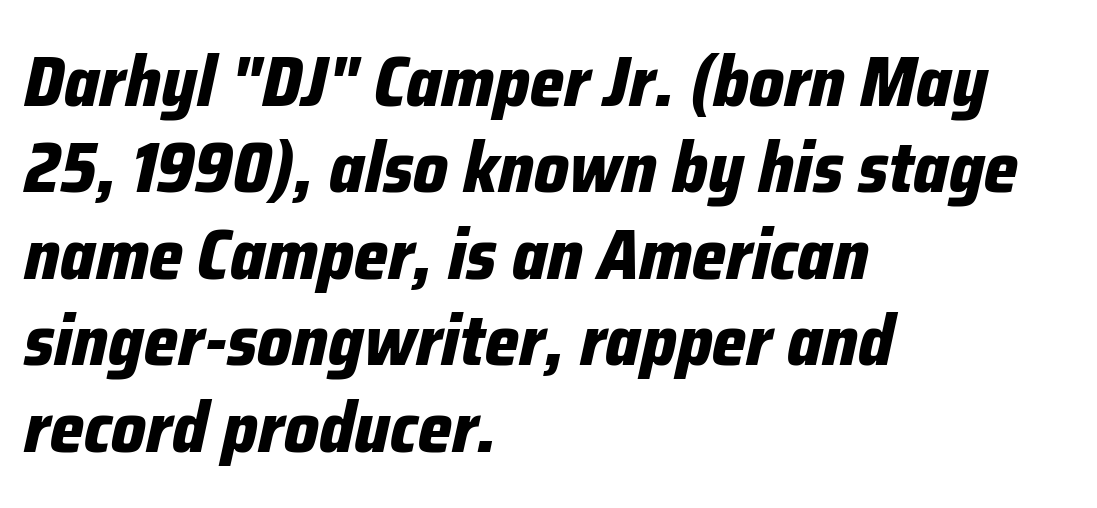
{"italic": "yes", "lean": "right", "slant_degrees": 12, "bold": "yes", "weight": "bold", "width": "condensed", "stroke_contrast": "low", "x_height": "medium", "monospaced": "no", "underline": "no", "align": "left", "line_spacing_ratio": 1.2, "letter_spacing": "normal", "letter_spacing_em": 0.0, "glyph_px": 72}
